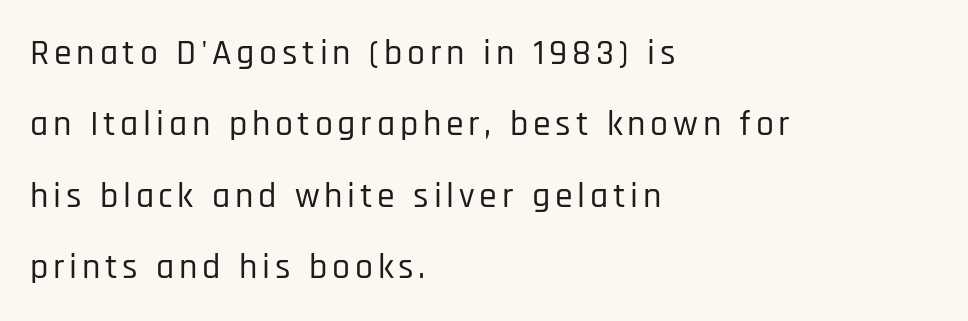
Q: Is the text italic (slanted)? A: No, it is upright.
Q: Is the typeface a serif or a sans-serif typeface? A: Sans-serif.
Q: Is the text underlined? A: No.
Q: How is the paragraph aligned? A: Left-aligned.
Q: Is the spacing between lines tight, normal or loose? A: Loose.
Q: Width (condensed, normal, or wide)? A: Condensed.
Q: Stroke contrast? A: Low.
Q: x-height? A: Large.
Q: Monospaced? A: No.
